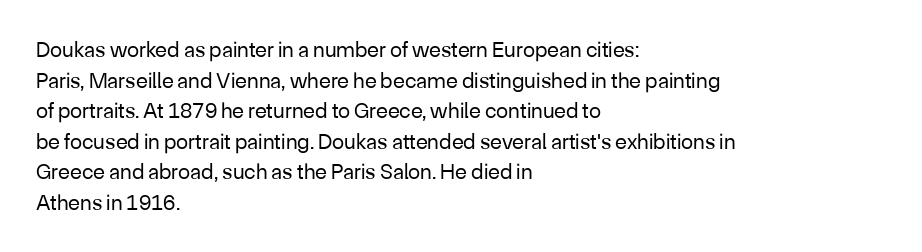
The image shows 22 px text type, upright; set left-aligned, normal line spacing (1.39x), normal letter spacing, not underlined.
